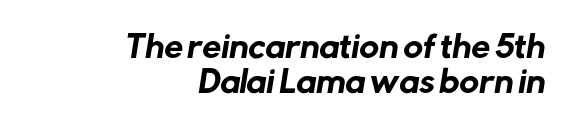
The image shows 30 px sans-serif type; set right-aligned, line spacing 1.16x, normal letter spacing, not underlined; low stroke contrast and a medium x-height.
